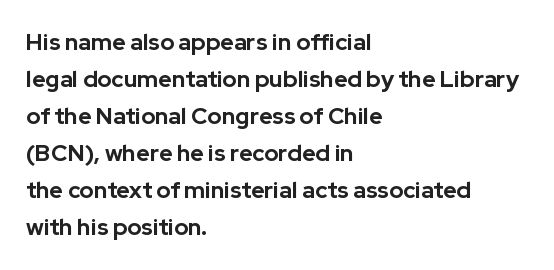
Typesetter's note: full bold, strokes at maximum text heaviness. The gaps between neighbouring characters are ordinary and unremarkable. The letters stand straight up with perfectly vertical stems. This sample keeps an unexceptional amount of space between lines. The zone under the glyphs is completely vacant.
